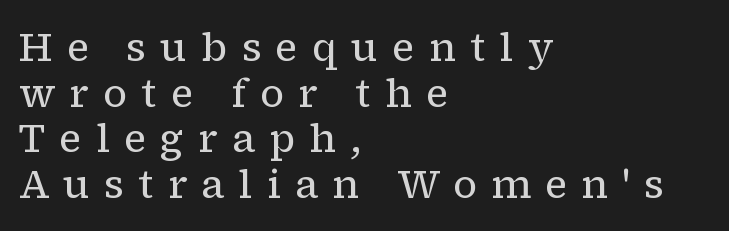
Q: Is the text bold? A: No.
Q: Is the text italic (slanted)? A: No, it is upright.
Q: Is the typeface a serif or a sans-serif typeface? A: Serif.
Q: Is the text underlined? A: No.
Q: How is the paragraph aligned? A: Left-aligned.
Q: Is the spacing between letters normal or unusually wide? A: Unusually wide.
Q: Is the spacing between lines tight, normal or loose? A: Tight.
Q: Width (condensed, normal, or wide)? A: Normal.
Q: Stroke contrast? A: Low.
Q: x-height? A: Medium.
Q: Monospaced? A: No.
